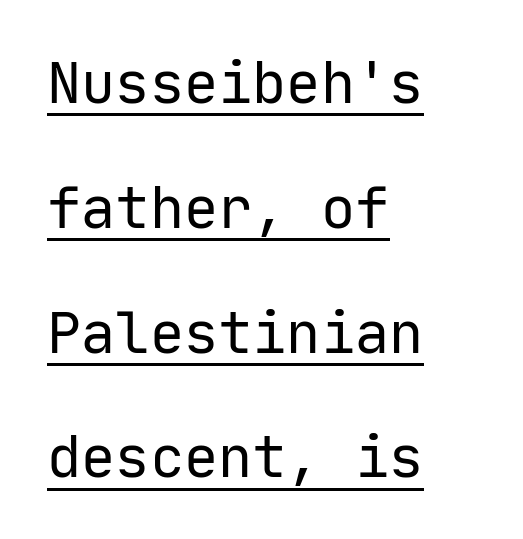
The rendering uses a large line-height, opening up the rows. Is the letter spacing exaggerated? No — it looks like the ordinary default. Caption: face not bold, strokes unweighted. Every row of glyphs begins at an identical x-position on the left.
